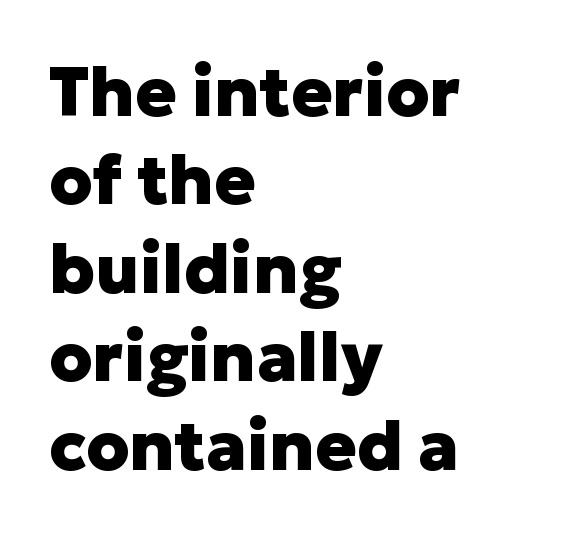
{"serif": "no", "italic": "no", "bold": "yes", "weight": "heavy", "width": "normal", "stroke_contrast": "low", "x_height": "medium", "monospaced": "no", "underline": "no", "align": "left", "line_spacing": "normal", "line_spacing_ratio": 1.3, "letter_spacing": "normal", "letter_spacing_em": 0.0, "glyph_px": 68}
